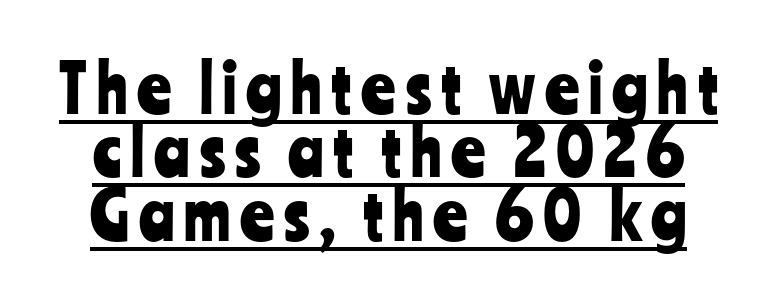
{"serif": "no", "italic": "no", "width": "condensed", "stroke_contrast": "low", "x_height": "medium", "monospaced": "no", "underline": "yes", "line_spacing": "tight", "line_spacing_ratio": 0.96, "glyph_px": 66}
